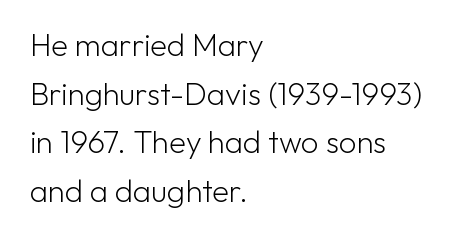
Q: Is the text bold? A: No.
Q: Is the text italic (slanted)? A: No, it is upright.
Q: Is the typeface a serif or a sans-serif typeface? A: Sans-serif.
Q: Is the text underlined? A: No.
Q: How is the paragraph aligned? A: Left-aligned.
Q: Is the spacing between letters normal or unusually wide? A: Normal.
Q: Is the spacing between lines tight, normal or loose? A: Normal.
Q: Width (condensed, normal, or wide)? A: Normal.
Q: Stroke contrast? A: Low.
Q: x-height? A: Medium.
Q: Monospaced? A: No.
